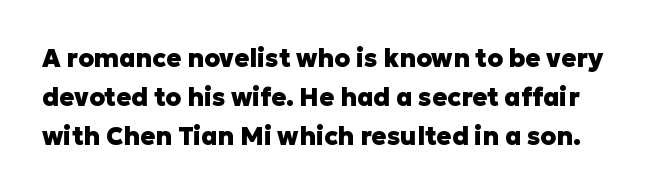
{"italic": "no", "bold": "yes", "underline": "no", "line_spacing": "normal", "line_spacing_ratio": 1.57, "letter_spacing": "normal", "letter_spacing_em": 0.0, "glyph_px": 25}
